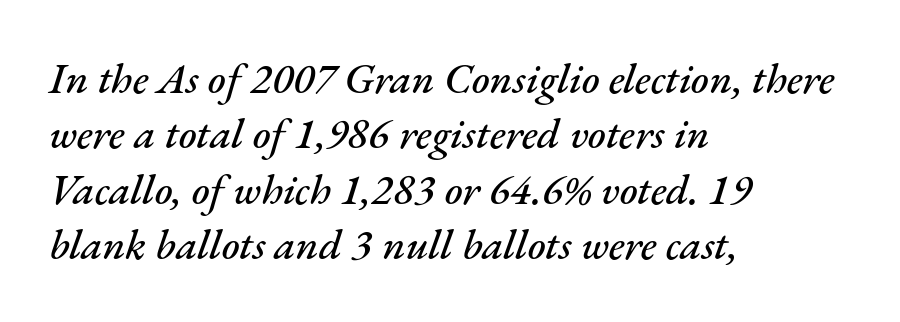
{"italic": "yes", "lean": "right", "slant_degrees": 17, "width": "normal", "stroke_contrast": "medium", "x_height": "small", "monospaced": "no", "underline": "no", "align": "left", "line_spacing": "normal", "line_spacing_ratio": 1.29, "letter_spacing": "normal", "letter_spacing_em": 0.0, "glyph_px": 43}
